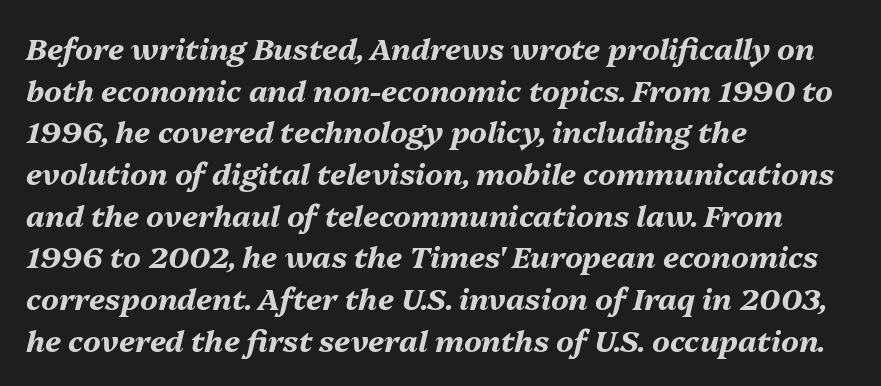
Q: Is the text bold? A: Yes.
Q: Is the text italic (slanted)? A: Yes, it leans right by about 13 degrees.
Q: Is the text underlined? A: No.
Q: How is the paragraph aligned? A: Left-aligned.
Q: Is the spacing between letters normal or unusually wide? A: Normal.
Q: Is the spacing between lines tight, normal or loose? A: Normal.
Q: Width (condensed, normal, or wide)? A: Normal.
Q: Stroke contrast? A: Medium.
Q: x-height? A: Medium.
Q: Monospaced? A: No.
